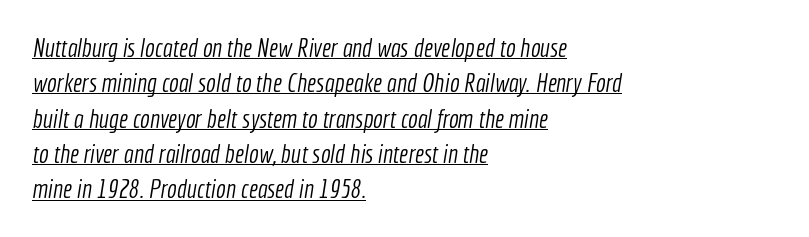
{"bold": "no", "underline": "yes", "align": "left", "line_spacing": "normal", "line_spacing_ratio": 1.36, "letter_spacing": "normal", "letter_spacing_em": 0.0, "glyph_px": 26}
